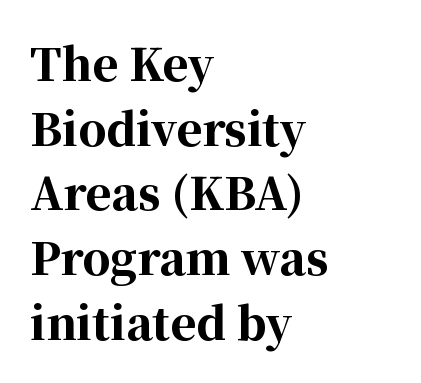
The image shows 44 px bold serif type, upright; set left-aligned, normal line spacing (1.47x), normal letter spacing, not underlined; high stroke contrast and a medium x-height.
